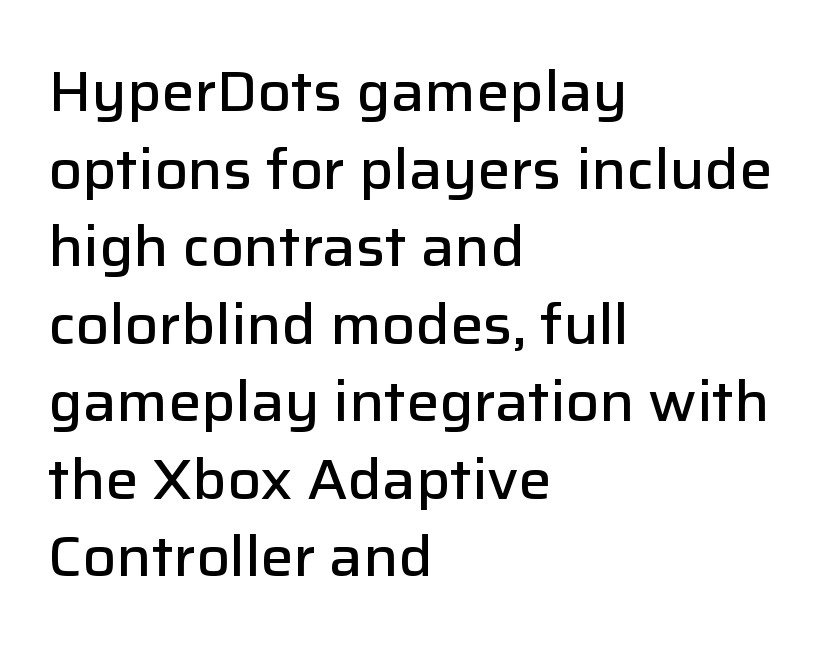
{"serif": "no", "italic": "no", "bold": "semi", "weight": "semibold", "width": "normal", "stroke_contrast": "low", "x_height": "medium", "monospaced": "no", "underline": "no", "align": "left", "line_spacing": "normal", "line_spacing_ratio": 1.41, "letter_spacing": "normal", "letter_spacing_em": 0.0, "glyph_px": 55}
